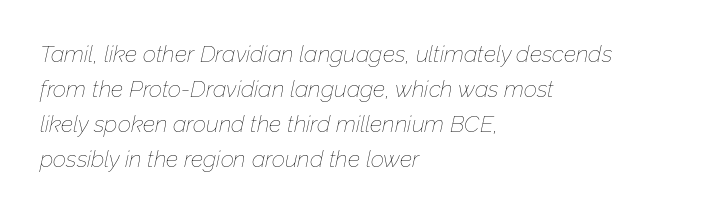
The image shows 23 px text type, italic (leaning right); set left-aligned, normal line spacing (1.52x), normal letter spacing, not underlined.
